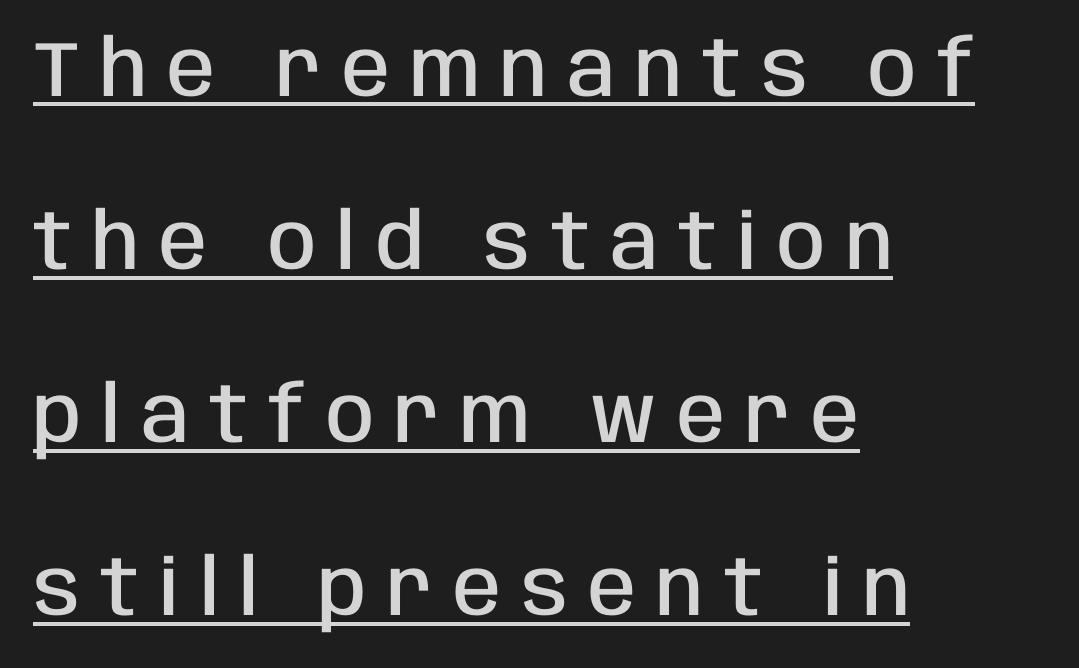
The image shows 78 px semibold, condensed sans-serif type, upright; set left-aligned, loose line spacing (2.22x), unusually wide letter spacing (+0.26 em), underlined; low stroke contrast and a large x-height.
